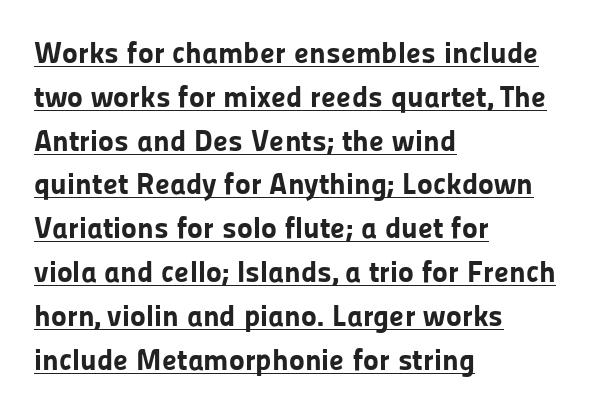
{"serif": "no", "italic": "no", "bold": "yes", "weight": "bold", "width": "normal", "stroke_contrast": "low", "x_height": "medium", "monospaced": "no", "underline": "yes", "align": "left", "line_spacing": "normal", "line_spacing_ratio": 1.46, "letter_spacing": "normal", "letter_spacing_em": 0.0, "glyph_px": 30}
